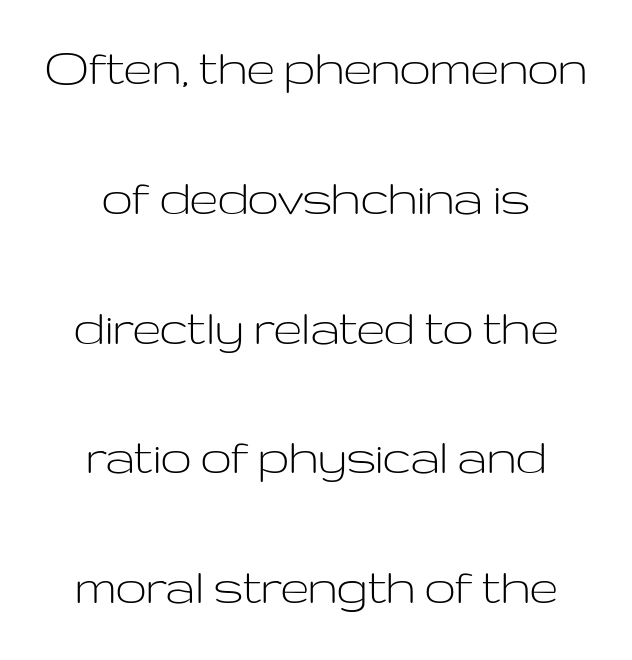
The image shows 55 px light, wide sans-serif type, upright; set centered, loose line spacing (2.36x), normal letter spacing, not underlined; low stroke contrast and a medium x-height.
